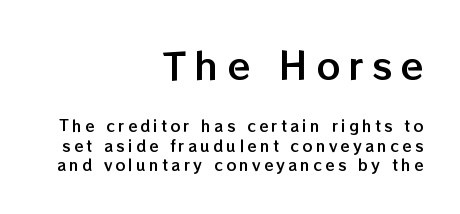
{"italic": "no", "width": "normal", "stroke_contrast": "low", "x_height": "medium", "monospaced": "no", "underline": "no", "align": "right", "line_spacing": "normal", "line_spacing_ratio": 1.29, "letter_spacing": "wide", "letter_spacing_em": 0.22, "larger_block": "first", "size_ratio": 2.47, "glyph_px": 37}
